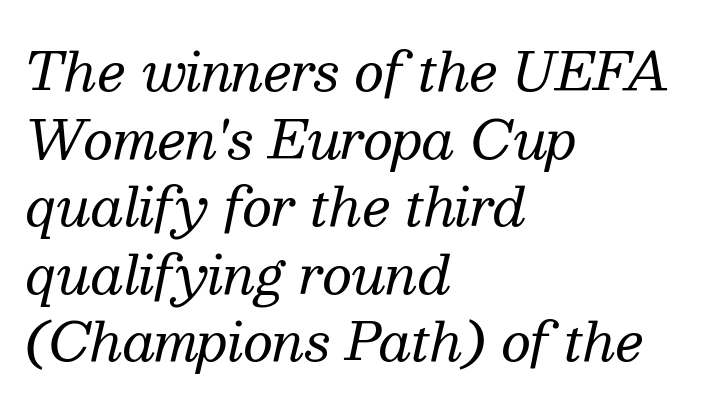
Q: Is the text bold? A: No.
Q: Is the text italic (slanted)? A: Yes, it leans right by about 13 degrees.
Q: Is the typeface a serif or a sans-serif typeface? A: Serif.
Q: Is the text underlined? A: No.
Q: How is the paragraph aligned? A: Left-aligned.
Q: Is the spacing between letters normal or unusually wide? A: Normal.
Q: Is the spacing between lines tight, normal or loose? A: Normal.
Q: Width (condensed, normal, or wide)? A: Normal.
Q: Stroke contrast? A: Medium.
Q: x-height? A: Medium.
Q: Monospaced? A: No.
